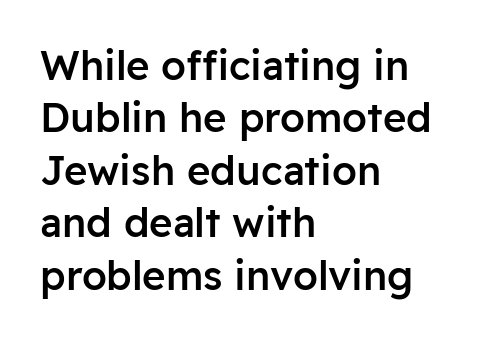
{"serif": "no", "italic": "no", "bold": "semi", "weight": "semibold", "width": "normal", "stroke_contrast": "low", "x_height": "medium", "monospaced": "no", "underline": "no", "align": "left", "line_spacing": "normal", "line_spacing_ratio": 1.31, "letter_spacing": "normal", "letter_spacing_em": 0.0, "glyph_px": 40}
